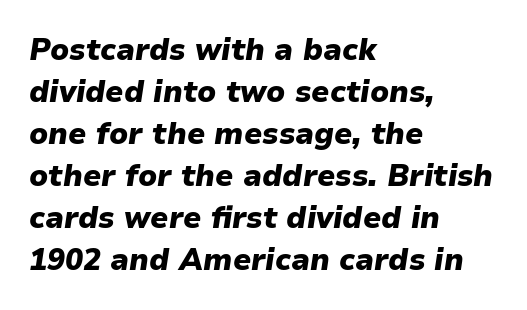
{"italic": "yes", "lean": "right", "slant_degrees": 9, "bold": "yes", "weight": "heavy", "width": "normal", "stroke_contrast": "low", "x_height": "medium", "monospaced": "no", "underline": "no", "align": "left", "line_spacing": "normal", "line_spacing_ratio": 1.4, "letter_spacing": "normal", "letter_spacing_em": 0.0, "glyph_px": 30}
